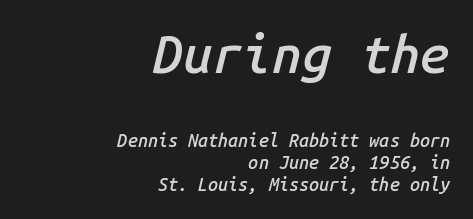
Glance below the letters and you will spot only blank space. Whoever set this made the first block the dominant, larger element. Inter-character spacing is left at the font's built-in metrics. Casual observation: everything's shoved over to the right.
